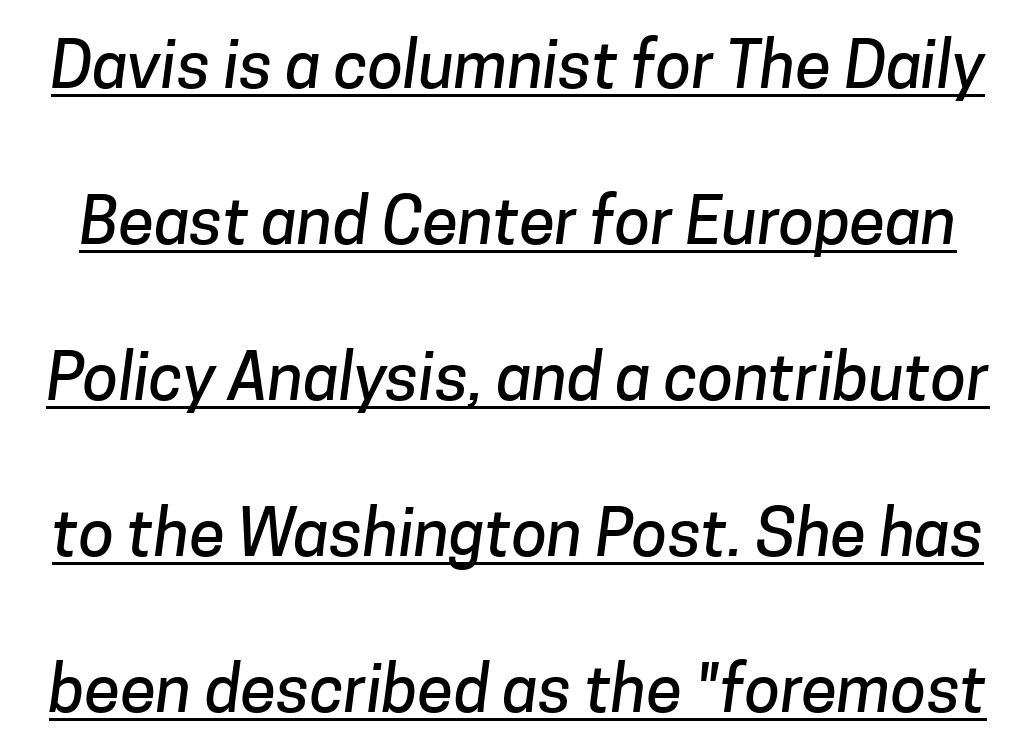
The image shows 65 px sans-serif type; set loose line spacing (2.4x), normal letter spacing, underlined; low stroke contrast and a medium x-height.
